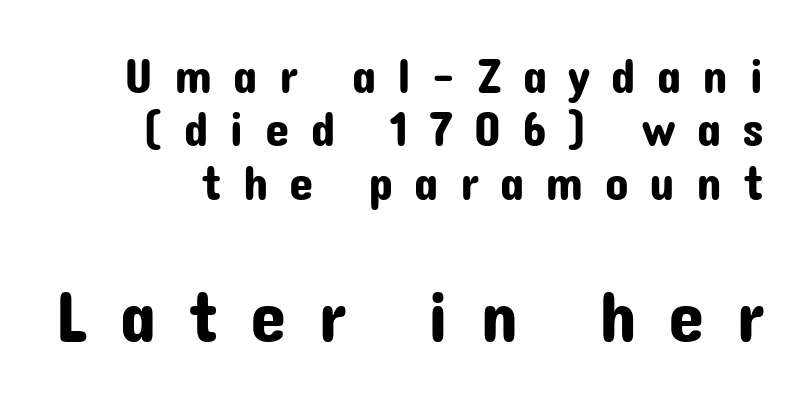
{"serif": "no", "italic": "no", "width": "normal", "stroke_contrast": "low", "x_height": "medium", "monospaced": "no", "underline": "no", "line_spacing": "tight", "line_spacing_ratio": 1.09, "letter_spacing": "wide", "letter_spacing_em": 0.43, "larger_block": "second", "size_ratio": 1.49, "glyph_px": 73}
